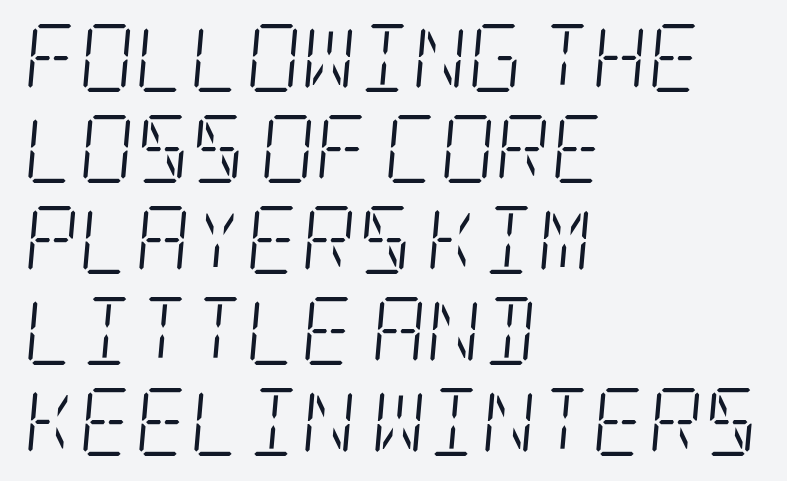
Q: Is the text bold? A: No.
Q: Is the text italic (slanted)? A: Yes, it leans right by about 5 degrees.
Q: Is the typeface a serif or a sans-serif typeface? A: Serif.
Q: Is the text underlined? A: No.
Q: How is the paragraph aligned? A: Left-aligned.
Q: Is the spacing between letters normal or unusually wide? A: Normal.
Q: Is the spacing between lines tight, normal or loose? A: Normal.
Q: Width (condensed, normal, or wide)? A: Condensed.
Q: Stroke contrast? A: Low.
Q: x-height? A: Large.
